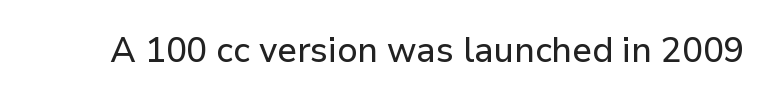
The image shows 36 px sans-serif type, upright; set normal letter spacing, not underlined; low stroke contrast and a medium x-height.
